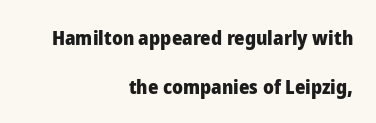
Q: Is the text bold? A: Yes.
Q: Is the text italic (slanted)? A: No, it is upright.
Q: Is the text underlined? A: No.
Q: How is the paragraph aligned? A: Right-aligned.
Q: Is the spacing between letters normal or unusually wide? A: Normal.
Q: Is the spacing between lines tight, normal or loose? A: Loose.
